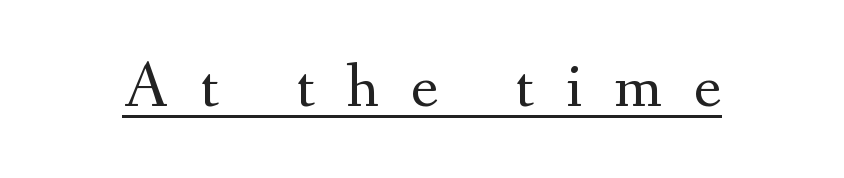
The image shows 65 px regular-weight serif type, upright; set unusually wide letter spacing (+0.49 em), underlined; medium stroke contrast and a small x-height.
